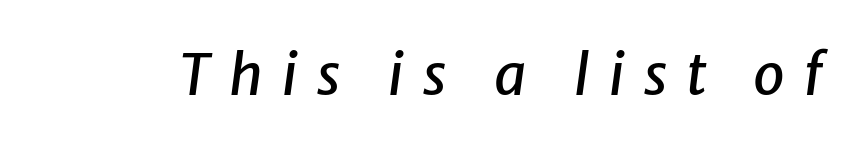
Q: Is the text italic (slanted)? A: Yes, it leans right by about 8 degrees.
Q: Is the text underlined? A: No.
Q: Is the spacing between letters normal or unusually wide? A: Unusually wide.
Q: Width (condensed, normal, or wide)? A: Normal.
Q: Stroke contrast? A: Low.
Q: x-height? A: Medium.
Q: Monospaced? A: No.
